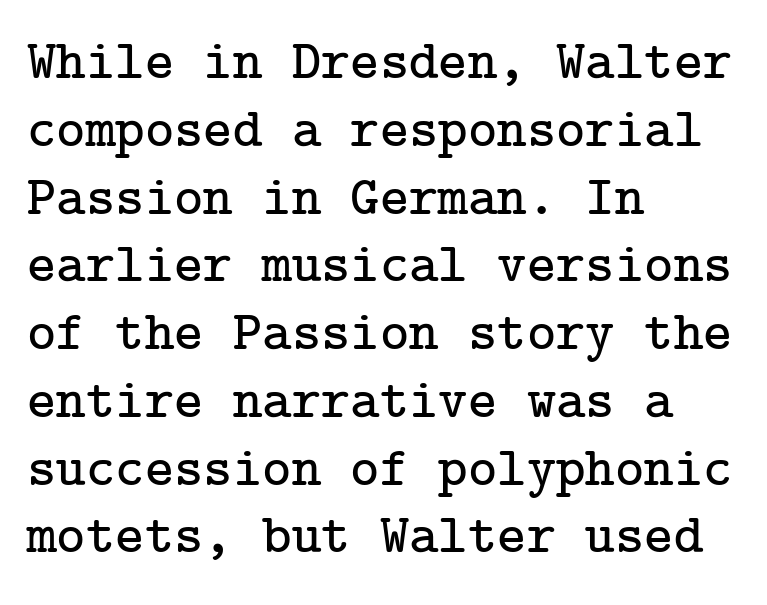
Q: Is the text italic (slanted)? A: No, it is upright.
Q: Is the typeface a serif or a sans-serif typeface? A: Serif.
Q: Is the text underlined? A: No.
Q: How is the paragraph aligned? A: Left-aligned.
Q: Is the spacing between letters normal or unusually wide? A: Normal.
Q: Width (condensed, normal, or wide)? A: Normal.
Q: Stroke contrast? A: Low.
Q: x-height? A: Medium.
